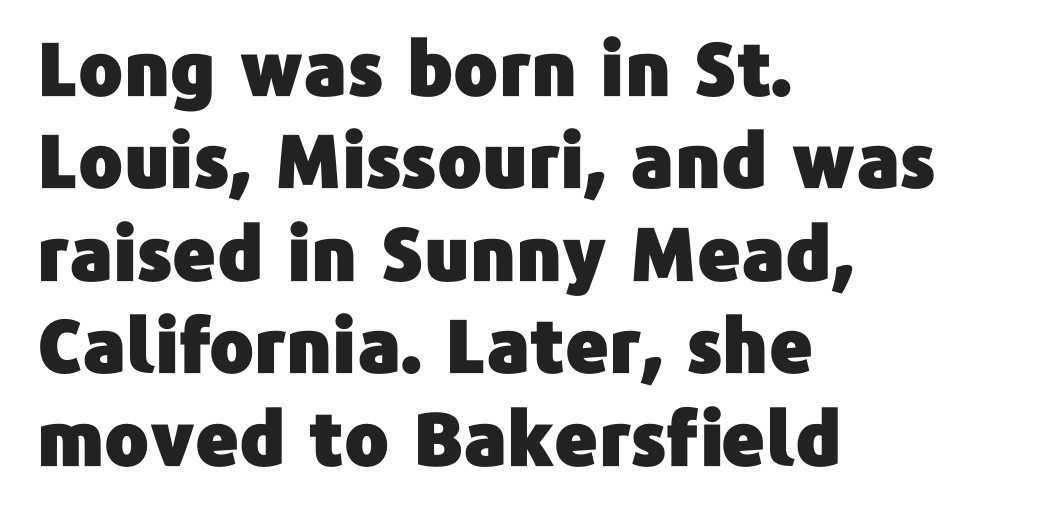
{"serif": "no", "italic": "no", "width": "normal", "stroke_contrast": "low", "x_height": "medium", "monospaced": "no", "underline": "no", "align": "left", "line_spacing": "normal", "line_spacing_ratio": 1.25, "letter_spacing": "normal", "letter_spacing_em": 0.0, "glyph_px": 74}
